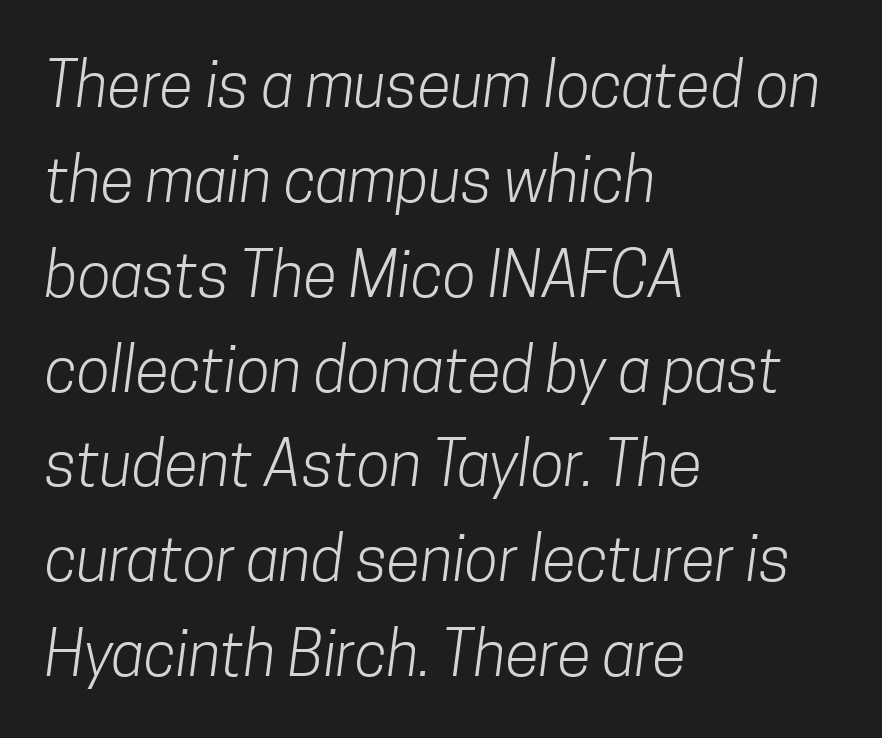
{"serif": "no", "bold": "no", "weight": "light", "width": "condensed", "stroke_contrast": "low", "x_height": "medium", "monospaced": "no", "underline": "no", "align": "left", "line_spacing": "normal", "line_spacing_ratio": 1.53, "letter_spacing": "normal", "letter_spacing_em": 0.0, "glyph_px": 62}
